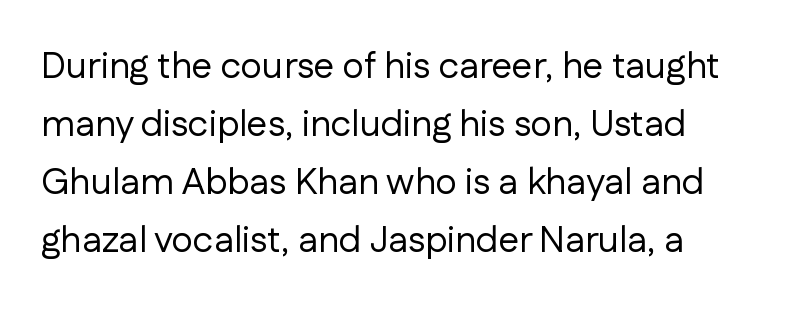
Default kerning and tracking; the words read as compact shapes. The passage shown is not bold in any degree. Is this a fixed-width face? No — the glyphs have proportional, varying widths. The baseline area is clear. A roman cut, with each character standing at attention. The space between consecutive lines is moderate.
